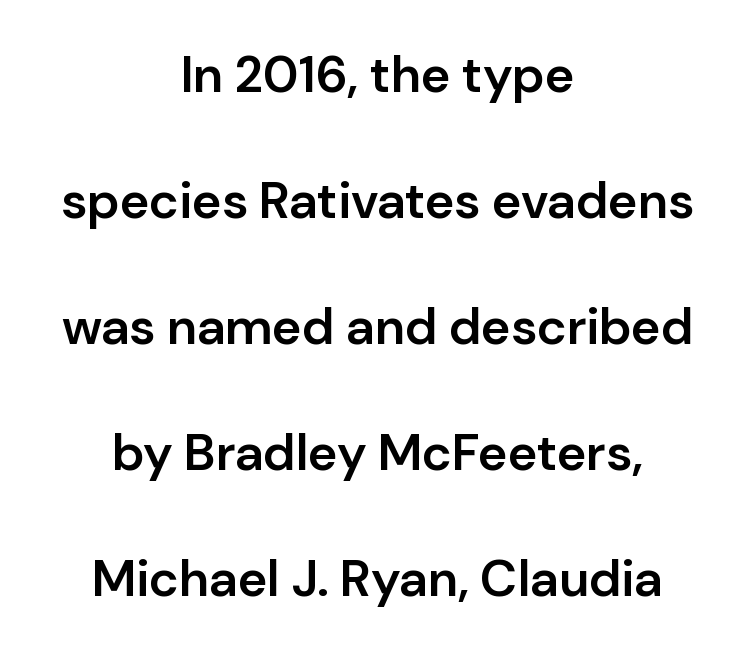
Q: Is the text bold? A: Semi-bold.
Q: Is the text italic (slanted)? A: No, it is upright.
Q: Is the typeface a serif or a sans-serif typeface? A: Sans-serif.
Q: Is the text underlined? A: No.
Q: How is the paragraph aligned? A: Centered.
Q: Is the spacing between letters normal or unusually wide? A: Normal.
Q: Is the spacing between lines tight, normal or loose? A: Loose.
Q: Width (condensed, normal, or wide)? A: Normal.
Q: Stroke contrast? A: Low.
Q: x-height? A: Medium.
Q: Monospaced? A: No.
